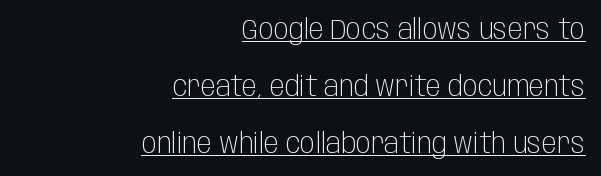
Q: Is the text bold? A: No.
Q: Is the text italic (slanted)? A: No, it is upright.
Q: Is the typeface a serif or a sans-serif typeface? A: Sans-serif.
Q: Is the text underlined? A: Yes.
Q: How is the paragraph aligned? A: Right-aligned.
Q: Is the spacing between letters normal or unusually wide? A: Normal.
Q: Is the spacing between lines tight, normal or loose? A: Loose.
Q: Width (condensed, normal, or wide)? A: Condensed.
Q: Stroke contrast? A: Low.
Q: x-height? A: Large.
Q: Monospaced? A: No.
